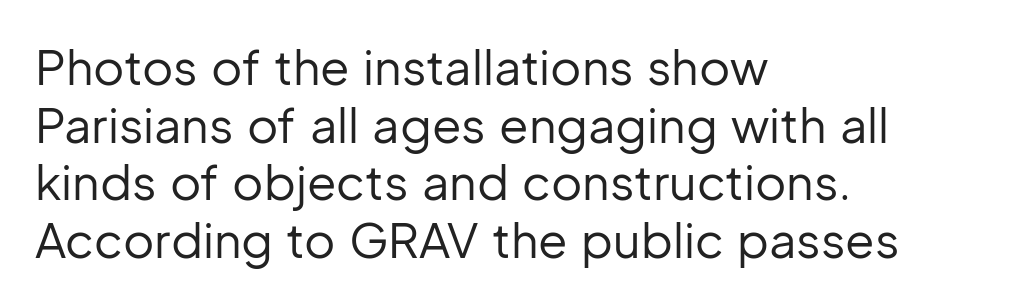
The image shows 48 px regular-weight sans-serif type, upright; set left-aligned, line spacing 1.2x, normal letter spacing, not underlined; low stroke contrast and a medium x-height.
